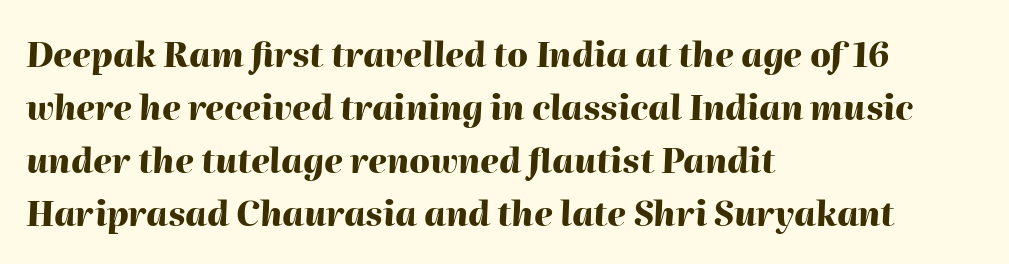
{"italic": "yes", "lean": "right", "slant_degrees": 2, "bold": "yes", "weight": "heavy", "width": "normal", "stroke_contrast": "high", "x_height": "medium", "monospaced": "no", "underline": "no", "align": "left", "line_spacing": "normal", "line_spacing_ratio": 1.56, "letter_spacing": "normal", "letter_spacing_em": 0.0, "glyph_px": 34}
